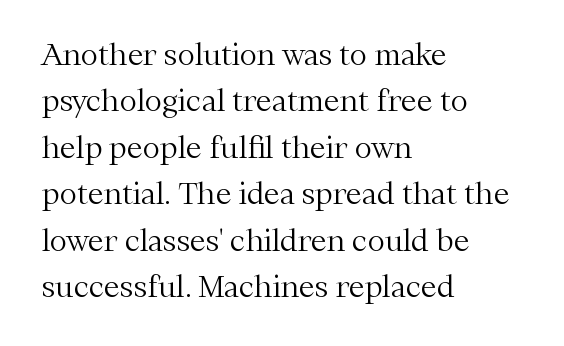
Q: Is the text bold? A: No.
Q: Is the text italic (slanted)? A: No, it is upright.
Q: Is the typeface a serif or a sans-serif typeface? A: Serif.
Q: Is the text underlined? A: No.
Q: How is the paragraph aligned? A: Left-aligned.
Q: Is the spacing between letters normal or unusually wide? A: Normal.
Q: Is the spacing between lines tight, normal or loose? A: Normal.
Q: Width (condensed, normal, or wide)? A: Normal.
Q: Stroke contrast? A: Medium.
Q: x-height? A: Medium.
Q: Monospaced? A: No.
